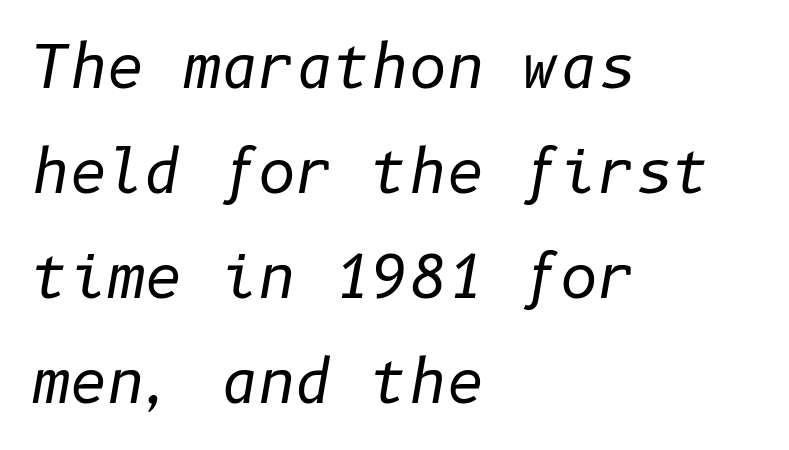
Q: Is the text bold? A: No.
Q: Is the text italic (slanted)? A: Yes, it leans right by about 10 degrees.
Q: Is the text underlined? A: No.
Q: How is the paragraph aligned? A: Left-aligned.
Q: Is the spacing between letters normal or unusually wide? A: Normal.
Q: Width (condensed, normal, or wide)? A: Normal.
Q: Stroke contrast? A: Low.
Q: x-height? A: Medium.
